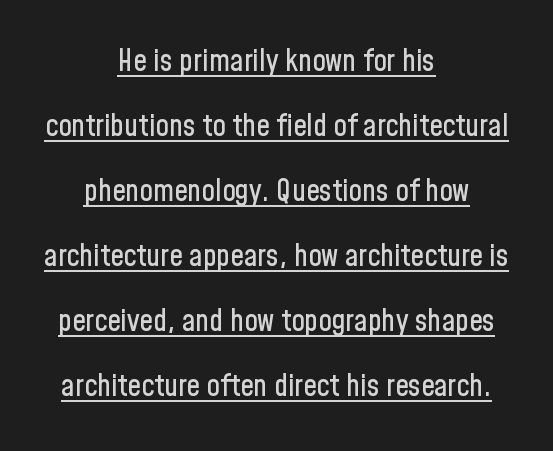
{"serif": "no", "italic": "no", "width": "condensed", "stroke_contrast": "low", "x_height": "medium", "monospaced": "no", "underline": "yes", "align": "center", "line_spacing": "loose", "line_spacing_ratio": 2.17, "letter_spacing": "normal", "letter_spacing_em": 0.0, "glyph_px": 30}
